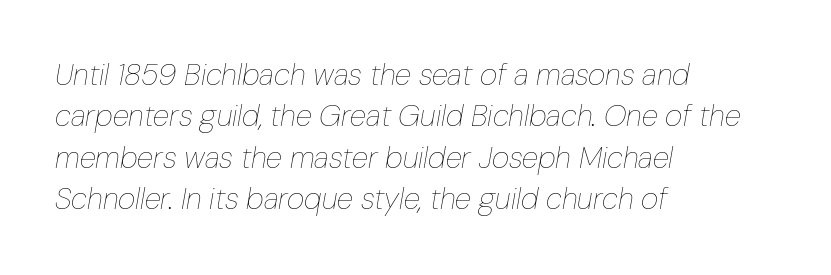
The image shows 30 px thin, condensed type, italic (leaning right); set left-aligned, normal line spacing (1.38x), normal letter spacing, not underlined; low stroke contrast and a medium x-height.
